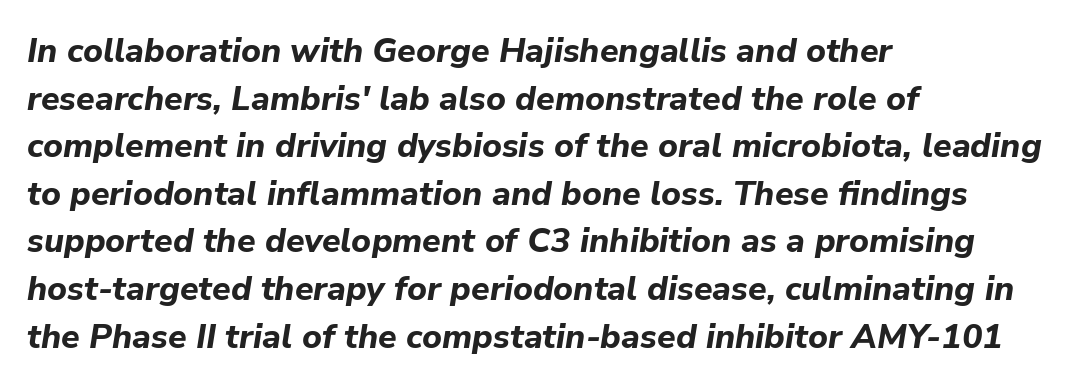
{"italic": "yes", "lean": "right", "slant_degrees": 9, "bold": "yes", "weight": "bold", "width": "normal", "stroke_contrast": "low", "x_height": "medium", "monospaced": "no", "underline": "no", "align": "left", "line_spacing": "normal", "line_spacing_ratio": 1.4, "letter_spacing": "normal", "letter_spacing_em": 0.0, "glyph_px": 34}
